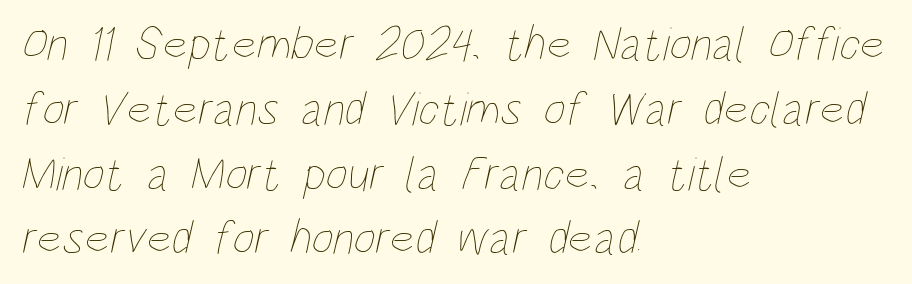
The image shows 48 px thin, condensed type; set left-aligned, normal line spacing (1.35x), normal letter spacing, not underlined; low stroke contrast and a large x-height.
